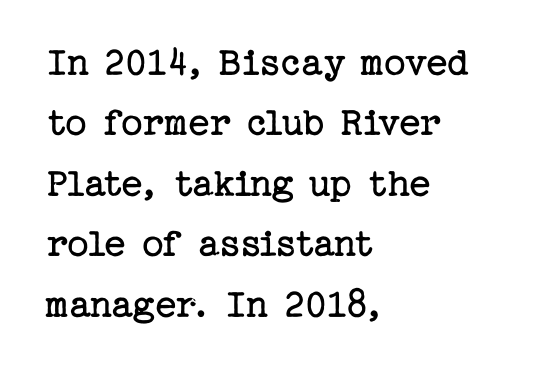
{"serif": "yes", "italic": "no", "bold": "no", "weight": "regular", "width": "normal", "stroke_contrast": "low", "x_height": "medium", "underline": "no", "align": "left", "line_spacing": "normal", "line_spacing_ratio": 1.44, "letter_spacing": "normal", "letter_spacing_em": 0.0, "glyph_px": 42}
